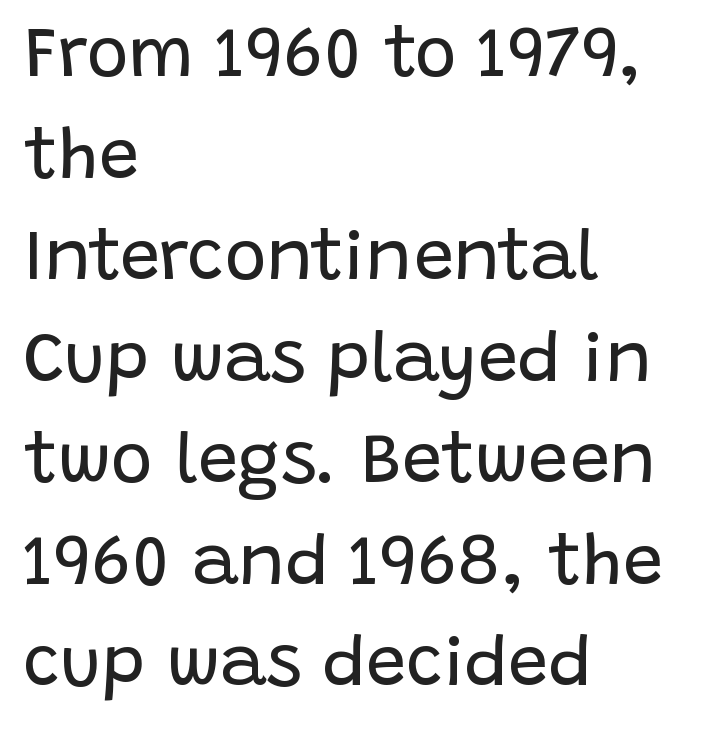
{"serif": "no", "italic": "no", "bold": "no", "weight": "regular", "width": "normal", "stroke_contrast": "low", "x_height": "large", "monospaced": "no", "underline": "no", "align": "left", "line_spacing": "normal", "line_spacing_ratio": 1.43, "letter_spacing": "normal", "letter_spacing_em": 0.0, "glyph_px": 71}
